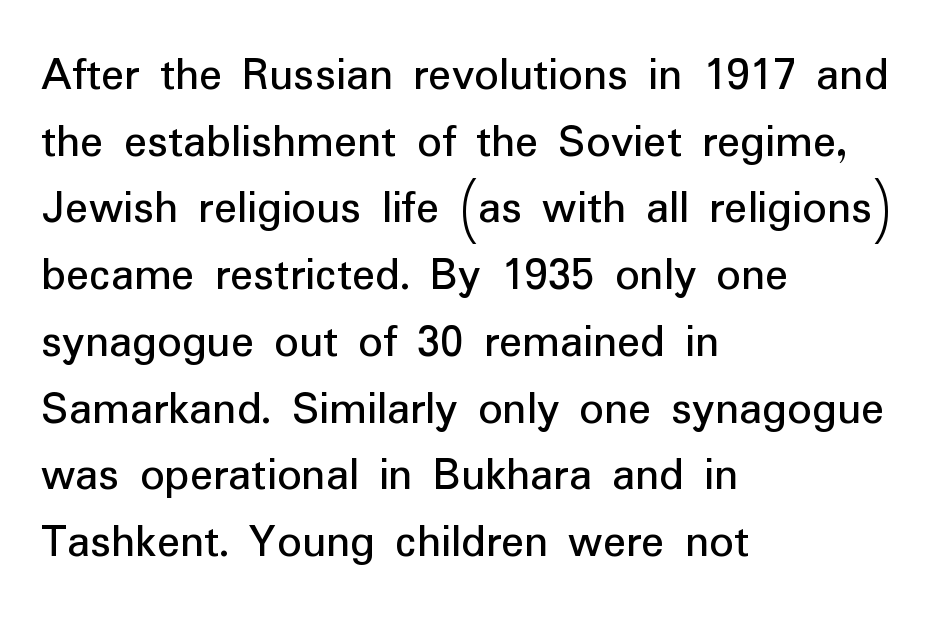
Notice how the passage keeps a crisp vertical edge on the left only. Lines of text with bare space underneath. Here the designer chose a conventional face with non-uniform glyph widths. The horizontal fit of the characters is conventional and even. This is the regular roman posture of the typeface. The characters display no serif detailing; their extremities are plain.
